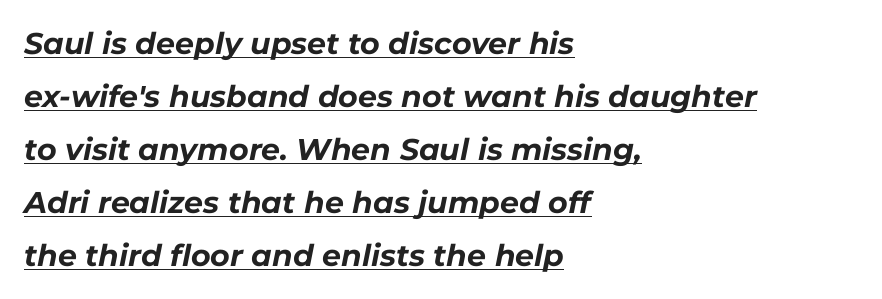
The image shows 30 px bold type, italic (leaning right); set left-aligned, line spacing 1.77x, normal letter spacing, underlined; low stroke contrast and a medium x-height.
